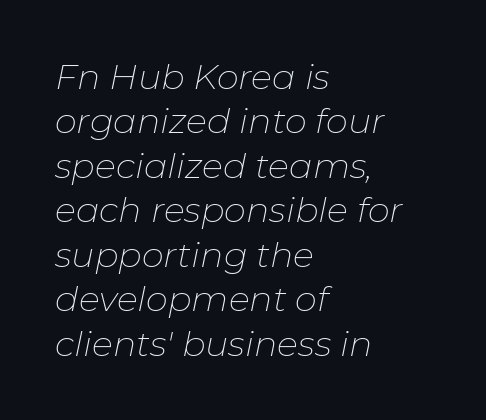
The string is rendered with underlining switched off. The passage shown is typed in a proportional face where columns would drift. Weight: not bold — regular or lighter. Whoever set this chose a conventional vertical rhythm. Standard letterfit; no display-style spreading of the glyphs. These lines stack with their left ends in a neat column.
